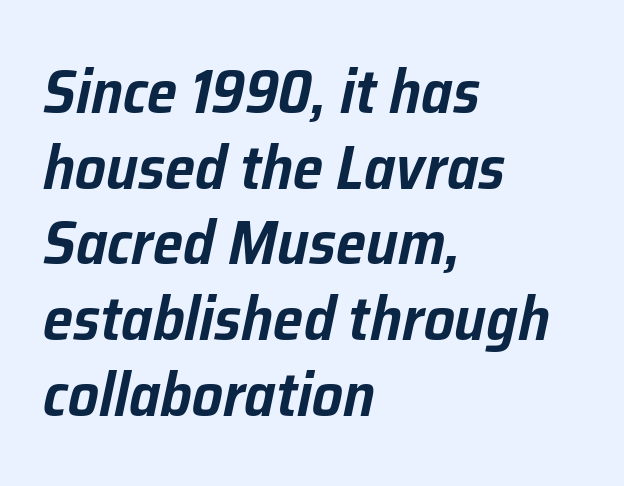
The passage shown has conventional tracking throughout. Each line starts at the same left margin while the right side varies. It's the slanting kind of type. Descenders hang freely into open space.
